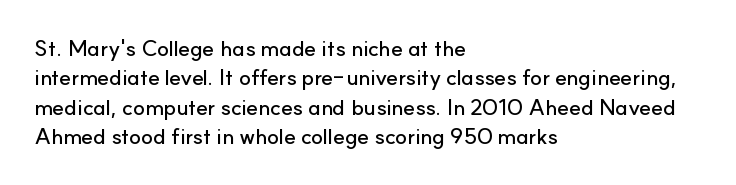
Q: Is the text italic (slanted)? A: No, it is upright.
Q: Is the text underlined? A: No.
Q: How is the paragraph aligned? A: Left-aligned.
Q: Is the spacing between letters normal or unusually wide? A: Normal.
Q: Is the spacing between lines tight, normal or loose? A: Normal.
